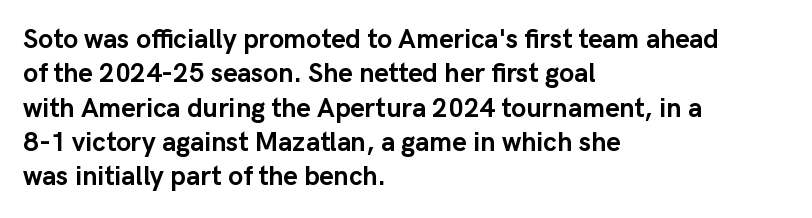
A typesetter would mark this as roman, not italic. Does the copy run flush right? No — it runs flush left. These words are printed bold, with thick strokes throughout. Successive baselines arrive at the customary interval. Caption: standard tracking, unaltered.
